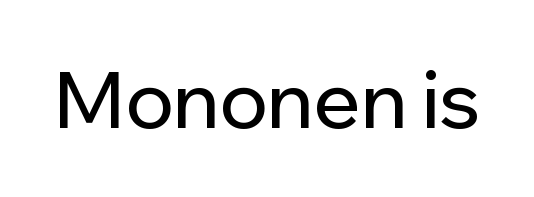
{"serif": "no", "italic": "no", "width": "normal", "stroke_contrast": "low", "x_height": "medium", "monospaced": "no", "underline": "no", "letter_spacing": "normal", "letter_spacing_em": 0.0, "glyph_px": 78}
